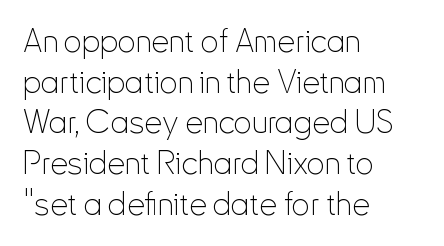
Q: Is the text bold? A: No.
Q: Is the text italic (slanted)? A: No, it is upright.
Q: Is the typeface a serif or a sans-serif typeface? A: Sans-serif.
Q: Is the text underlined? A: No.
Q: How is the paragraph aligned? A: Left-aligned.
Q: Is the spacing between letters normal or unusually wide? A: Normal.
Q: Is the spacing between lines tight, normal or loose? A: Normal.
Q: Width (condensed, normal, or wide)? A: Condensed.
Q: Stroke contrast? A: Low.
Q: x-height? A: Small.
Q: Monospaced? A: No.
